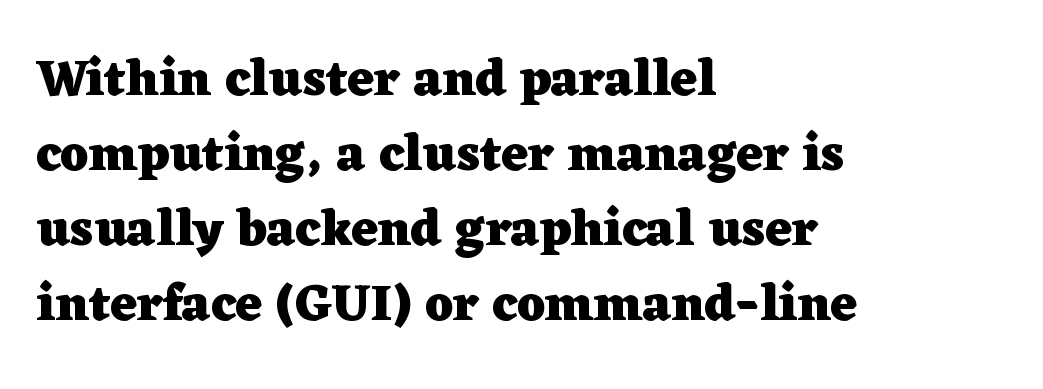
Q: Is the text bold? A: Yes.
Q: Is the text italic (slanted)? A: No, it is upright.
Q: Is the typeface a serif or a sans-serif typeface? A: Serif.
Q: Is the text underlined? A: No.
Q: How is the paragraph aligned? A: Left-aligned.
Q: Is the spacing between letters normal or unusually wide? A: Normal.
Q: Is the spacing between lines tight, normal or loose? A: Normal.
Q: Width (condensed, normal, or wide)? A: Wide.
Q: Stroke contrast? A: Low.
Q: x-height? A: Medium.
Q: Monospaced? A: No.
